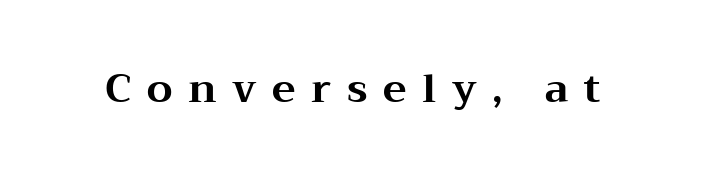
The image shows 40 px bold, wide serif type, upright; set unusually wide letter spacing (+0.39 em), not underlined; medium stroke contrast and a medium x-height.
